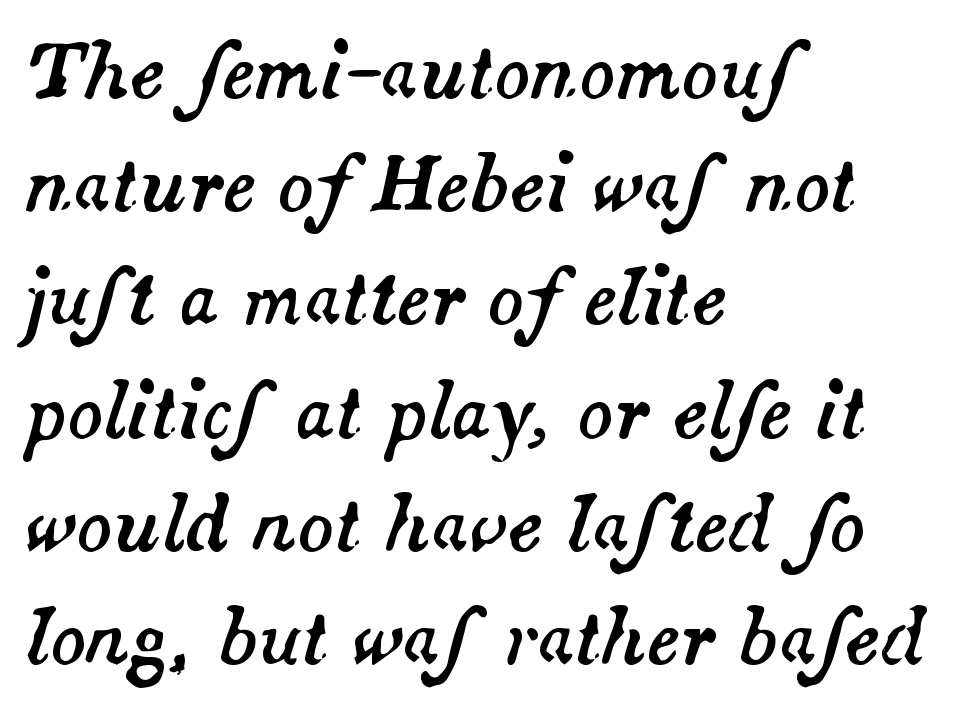
The image shows 74 px text type, italic (leaning right); set left-aligned, normal line spacing (1.53x), normal letter spacing, not underlined; medium stroke contrast and a small x-height.
